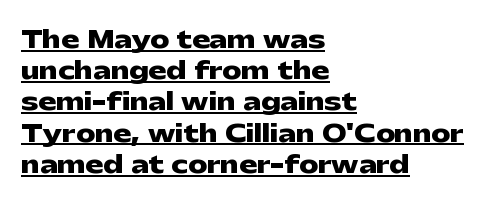
The image shows 24 px bold type, upright; set left-aligned, normal line spacing (1.3x), normal letter spacing, underlined.
